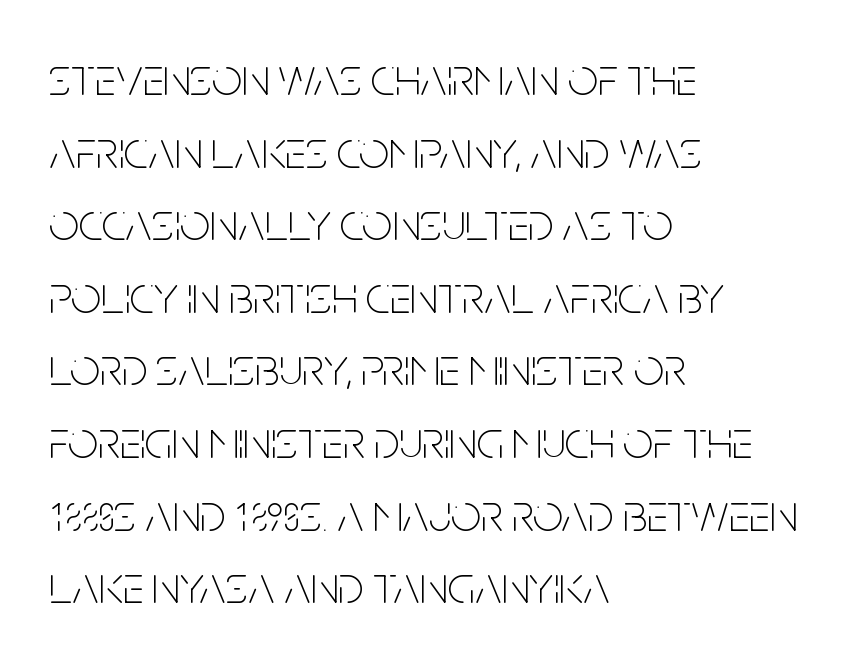
The image shows 53 px thin, condensed sans-serif type, upright; set left-aligned, normal line spacing (1.37x), normal letter spacing, not underlined; low stroke contrast and a large x-height.
